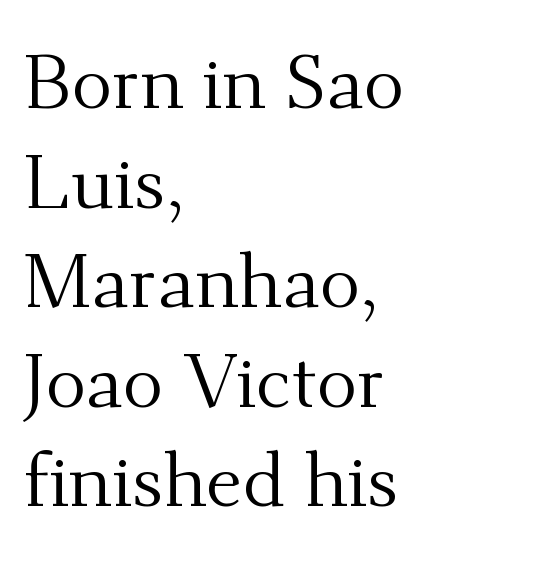
The image shows 76 px regular-weight serif type, upright; set left-aligned, normal line spacing (1.31x), normal letter spacing, not underlined; medium stroke contrast and a small x-height.
